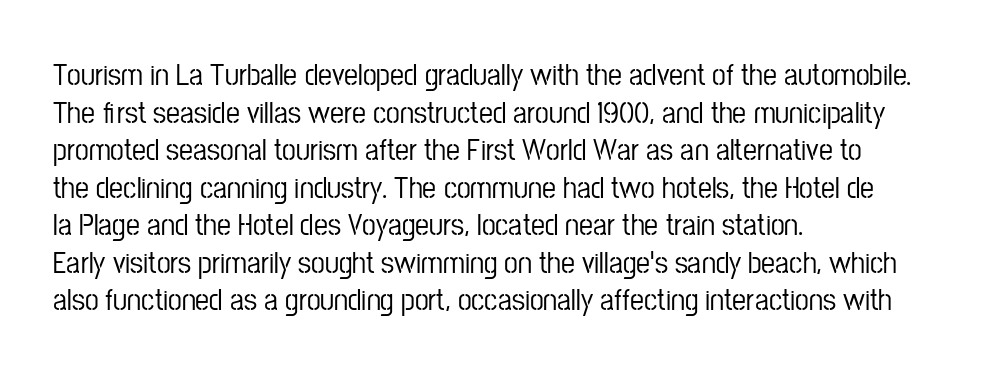
The image shows 31 px condensed sans-serif type, upright; set left-aligned, line spacing 1.21x, normal letter spacing, not underlined; low stroke contrast and a medium x-height.
